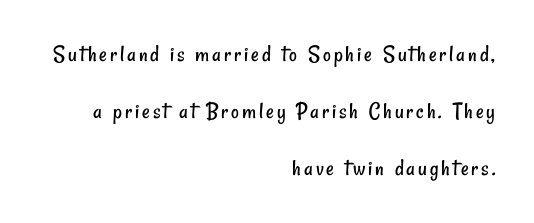
{"bold": "no", "underline": "no", "align": "right", "line_spacing": "loose", "line_spacing_ratio": 2.38, "glyph_px": 24}
